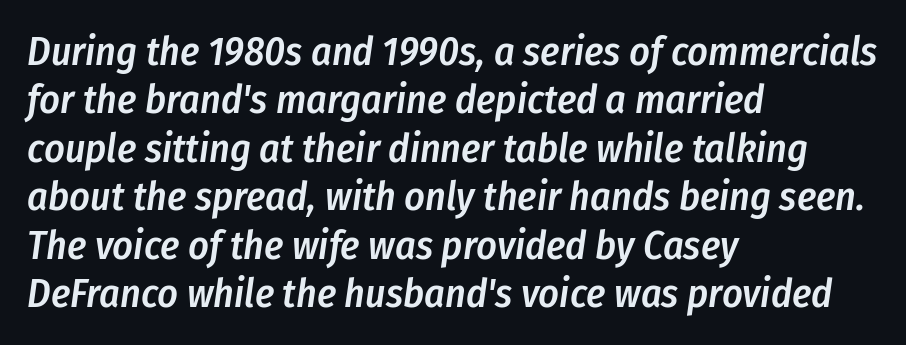
{"italic": "yes", "lean": "right", "slant_degrees": 8, "bold": "semi", "weight": "semibold", "width": "condensed", "stroke_contrast": "low", "x_height": "medium", "monospaced": "no", "underline": "no", "align": "left", "line_spacing_ratio": 1.21, "letter_spacing": "normal", "letter_spacing_em": 0.0, "glyph_px": 40}
